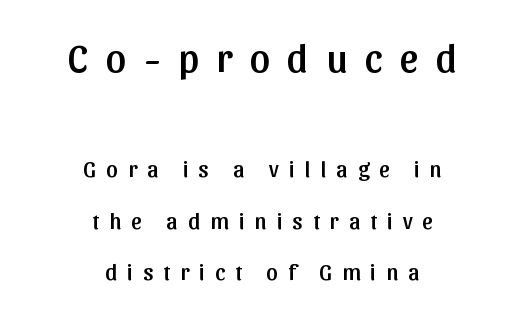
A sans-serif font was chosen for this passage. The first block has been scaled up relative to the second. The type is letterspaced generously, with wide tracking. Character widths vary here, with narrow letters taking less room than wide ones. Teacher's note: observe the equal gaps on both sides — that is centered alignment. Ascenders rise straight up at ninety degrees.
